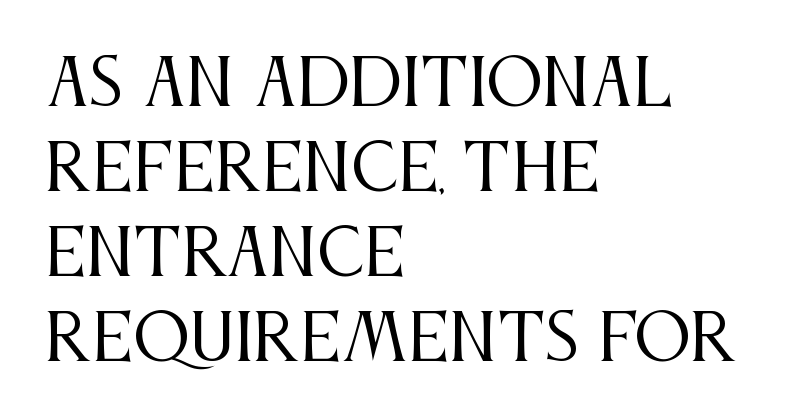
The image shows 63 px regular-weight, condensed serif type, upright; set left-aligned, normal line spacing (1.35x), normal letter spacing, not underlined; medium stroke contrast and a large x-height.
